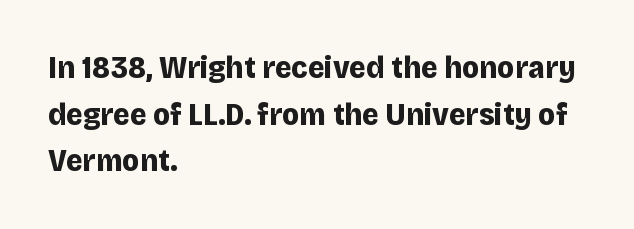
Stroke terminals: plain, sans-serif. Summary of vertical rhythm: regular, with standard interline spacing. Is the block centered? No — it sits flush against the left margin. This sample has the flowing, uneven cadence of proportional lettering. There is no visible air inserted between adjacent glyphs.
